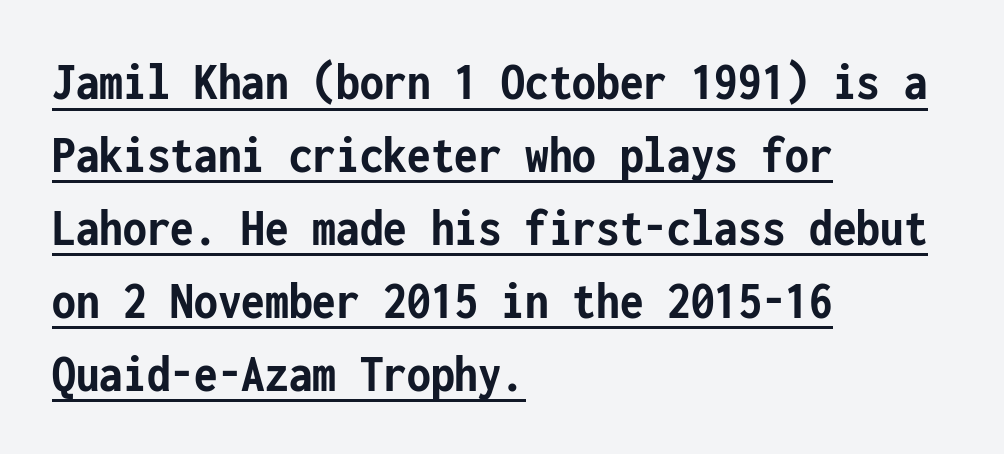
The image shows 54 px semibold, condensed sans-serif type, upright, monospaced; set left-aligned, normal line spacing (1.35x), normal letter spacing, underlined; low stroke contrast and a medium x-height.
